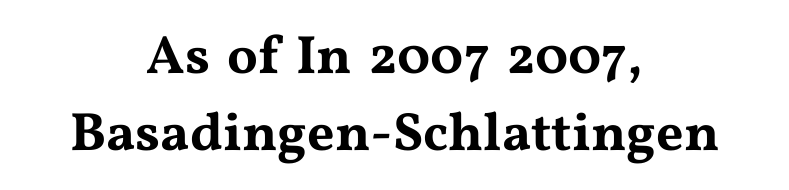
Vertical strokes here are truly vertical. The letters advance in unequal steps, a hallmark of proportional type. Does extra space separate the letters? No, they use regular spacing. The passage shown is typeset with a serif family. The rendering uses a moderate line-height, typical for paragraphs.
